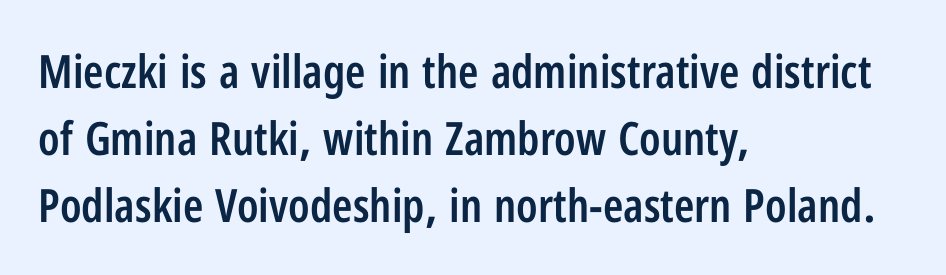
{"serif": "no", "italic": "no", "bold": "semi", "weight": "semibold", "width": "condensed", "stroke_contrast": "low", "x_height": "medium", "monospaced": "no", "underline": "no", "align": "left", "line_spacing": "normal", "line_spacing_ratio": 1.46, "letter_spacing": "normal", "letter_spacing_em": 0.0, "glyph_px": 46}
